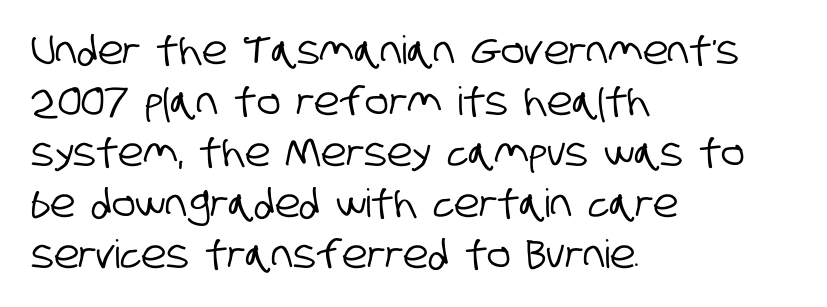
The image shows 39 px condensed sans-serif type; set left-aligned, normal line spacing (1.31x), normal letter spacing, not underlined; low stroke contrast and a large x-height.
